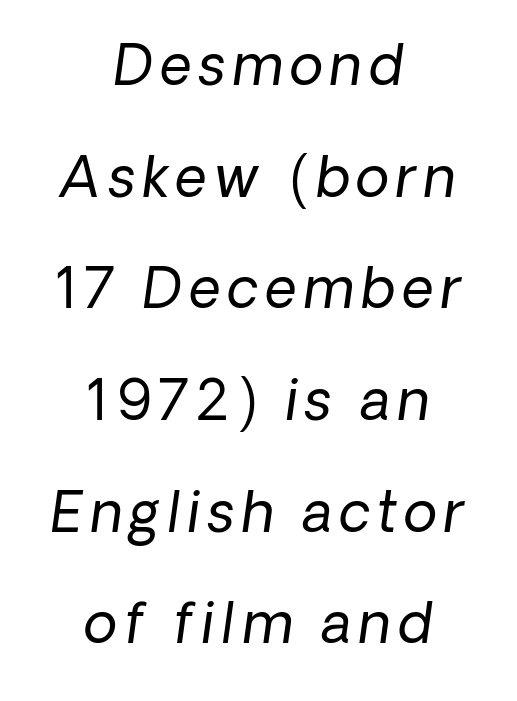
{"serif": "no", "bold": "no", "weight": "regular", "width": "normal", "stroke_contrast": "low", "x_height": "medium", "monospaced": "no", "underline": "no", "align": "center", "line_spacing": "loose", "line_spacing_ratio": 2.03, "glyph_px": 55}
